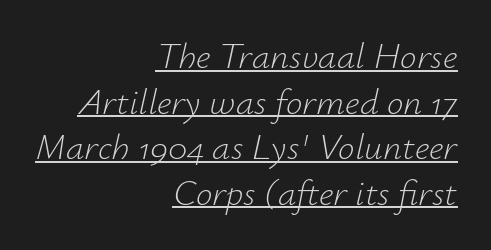
{"italic": "yes", "lean": "right", "slant_degrees": 12, "bold": "no", "weight": "light", "width": "normal", "stroke_contrast": "low", "x_height": "small", "monospaced": "no", "underline": "yes", "align": "right", "line_spacing_ratio": 1.23, "letter_spacing": "normal", "letter_spacing_em": 0.0, "glyph_px": 37}
